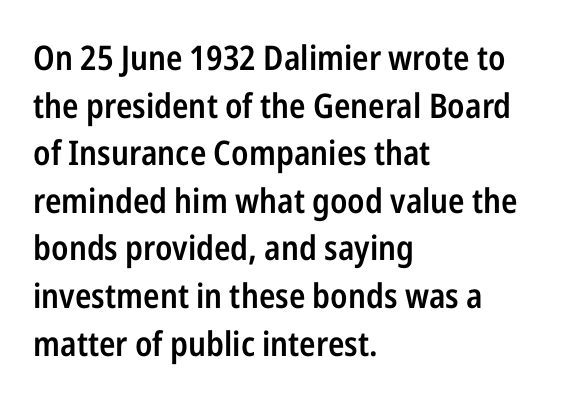
The image shows 34 px semibold, condensed sans-serif type, upright; set left-aligned, normal line spacing (1.4x), normal letter spacing, not underlined; low stroke contrast and a medium x-height.
